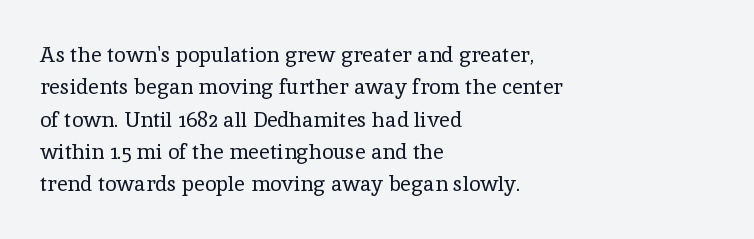
{"italic": "no", "bold": "no", "underline": "no", "align": "left", "line_spacing": "normal", "line_spacing_ratio": 1.54, "letter_spacing": "normal", "letter_spacing_em": 0.0, "glyph_px": 21}
